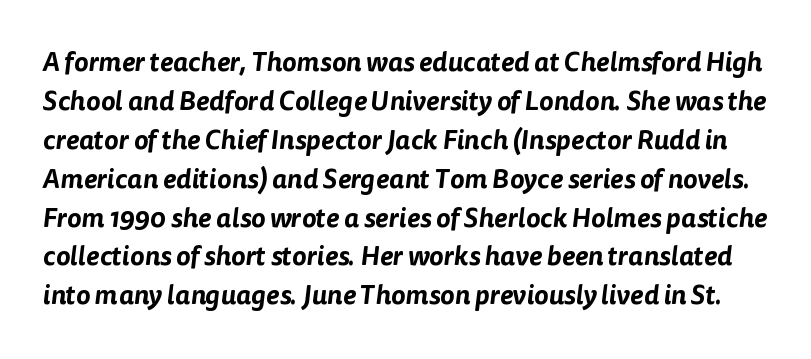
Q: Is the text underlined? A: No.
Q: Is the spacing between letters normal or unusually wide? A: Normal.
Q: Is the spacing between lines tight, normal or loose? A: Normal.
